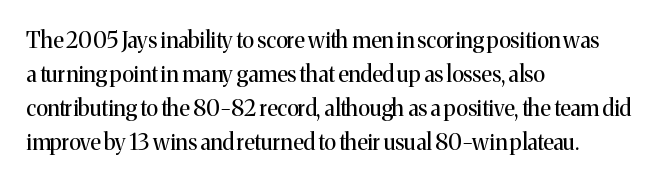
{"italic": "no", "bold": "no", "underline": "no", "align": "left", "line_spacing": "normal", "line_spacing_ratio": 1.55, "letter_spacing": "normal", "letter_spacing_em": 0.0, "glyph_px": 22}
